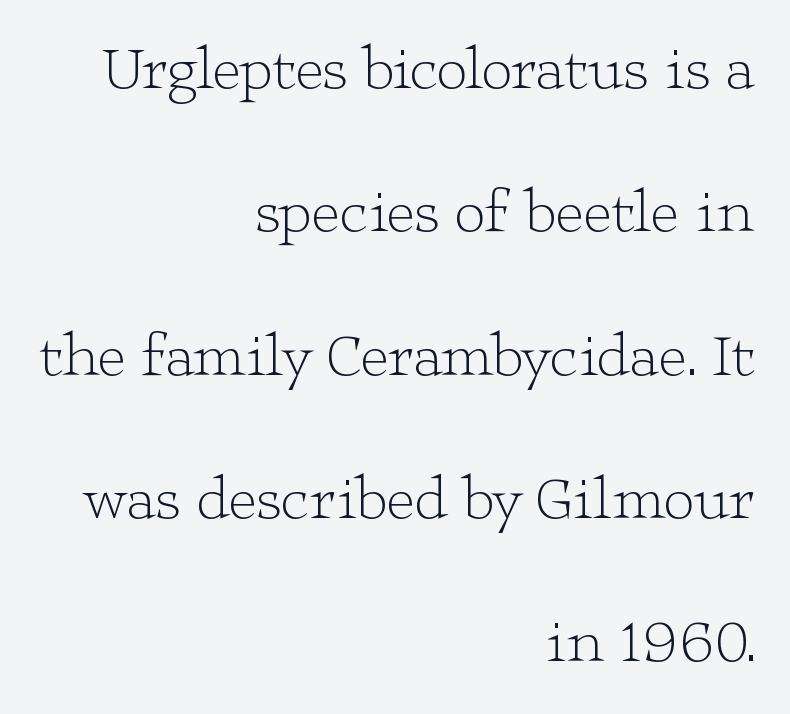
You could call the tracking neutral — neither tight nor loose. Each letter keeps its own natural width here, so spacing adapts to shape. These lines stack with their right ends in a neat column. Nope, not italic — everything's standing straight. The font family rendered here belongs to the serif group. The glyphs are unaccompanied by any horizontal stroke below them.
